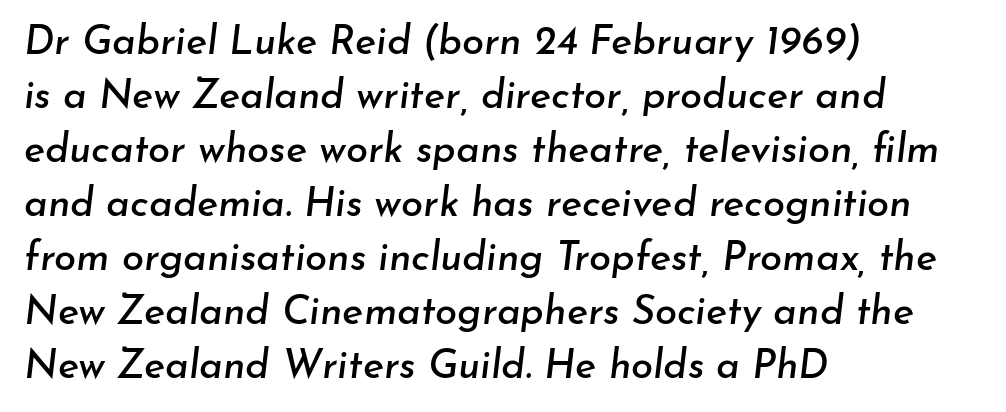
Q: Is the text italic (slanted)? A: Yes, it leans right by about 7 degrees.
Q: Is the text underlined? A: No.
Q: How is the paragraph aligned? A: Left-aligned.
Q: Is the spacing between letters normal or unusually wide? A: Normal.
Q: Is the spacing between lines tight, normal or loose? A: Normal.
Q: Width (condensed, normal, or wide)? A: Normal.
Q: Stroke contrast? A: Low.
Q: x-height? A: Small.
Q: Monospaced? A: No.
